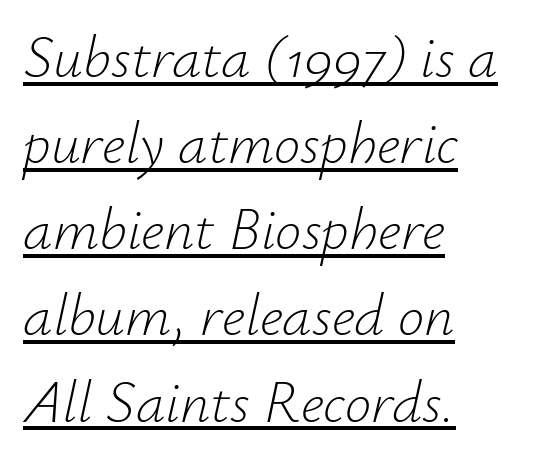
{"italic": "yes", "lean": "right", "slant_degrees": 12, "bold": "no", "weight": "light", "width": "normal", "stroke_contrast": "low", "x_height": "small", "monospaced": "no", "underline": "yes", "align": "left", "line_spacing": "normal", "line_spacing_ratio": 1.46, "letter_spacing": "normal", "letter_spacing_em": 0.0, "glyph_px": 59}
